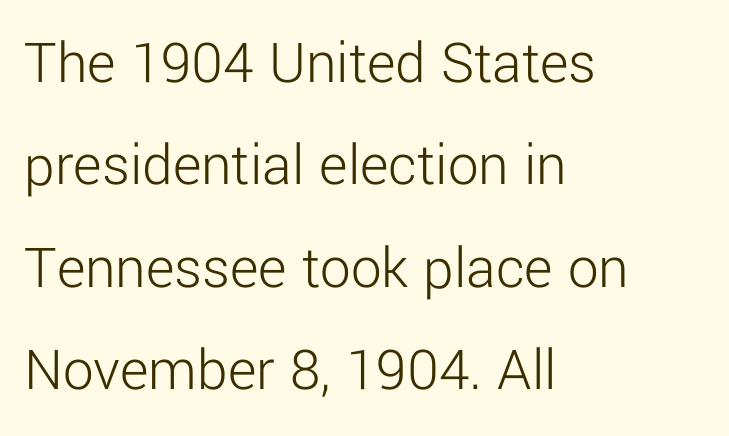
Q: Is the text bold? A: No.
Q: Is the text italic (slanted)? A: No, it is upright.
Q: Is the typeface a serif or a sans-serif typeface? A: Sans-serif.
Q: Is the text underlined? A: No.
Q: How is the paragraph aligned? A: Left-aligned.
Q: Is the spacing between letters normal or unusually wide? A: Normal.
Q: Is the spacing between lines tight, normal or loose? A: Normal.
Q: Width (condensed, normal, or wide)? A: Normal.
Q: Stroke contrast? A: Low.
Q: x-height? A: Medium.
Q: Monospaced? A: No.
